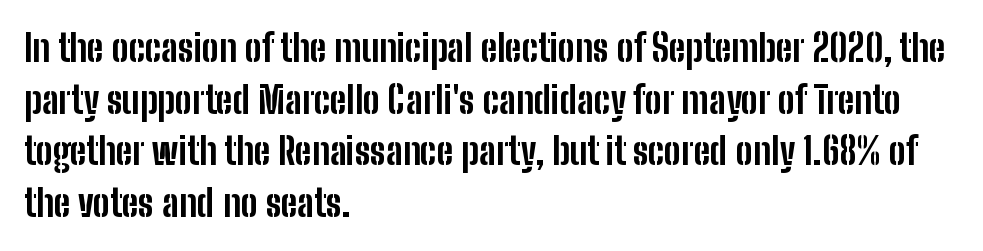
Q: Is the text bold? A: Yes.
Q: Is the text italic (slanted)? A: No, it is upright.
Q: Is the typeface a serif or a sans-serif typeface? A: Sans-serif.
Q: Is the text underlined? A: No.
Q: How is the paragraph aligned? A: Left-aligned.
Q: Is the spacing between letters normal or unusually wide? A: Normal.
Q: Is the spacing between lines tight, normal or loose? A: Normal.
Q: Width (condensed, normal, or wide)? A: Condensed.
Q: Stroke contrast? A: Low.
Q: x-height? A: Medium.
Q: Monospaced? A: No.
